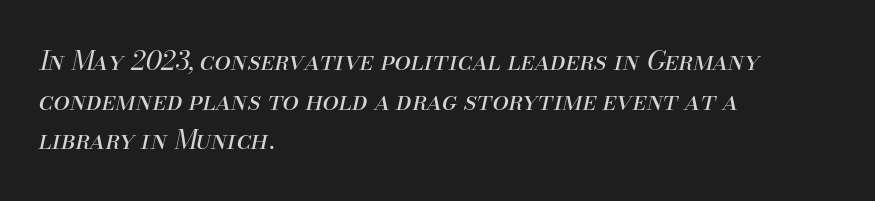
{"italic": "yes", "lean": "right", "slant_degrees": 13, "bold": "no", "underline": "no", "align": "left", "line_spacing": "normal", "line_spacing_ratio": 1.52, "letter_spacing": "normal", "letter_spacing_em": 0.0, "glyph_px": 26}
